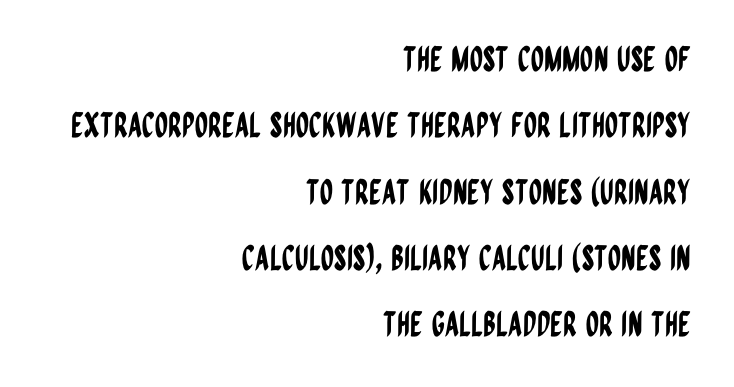
{"serif": "no", "italic": "no", "width": "condensed", "stroke_contrast": "low", "x_height": "large", "monospaced": "no", "underline": "no", "align": "right", "line_spacing": "loose", "line_spacing_ratio": 1.95, "letter_spacing": "normal", "letter_spacing_em": 0.0, "glyph_px": 34}
